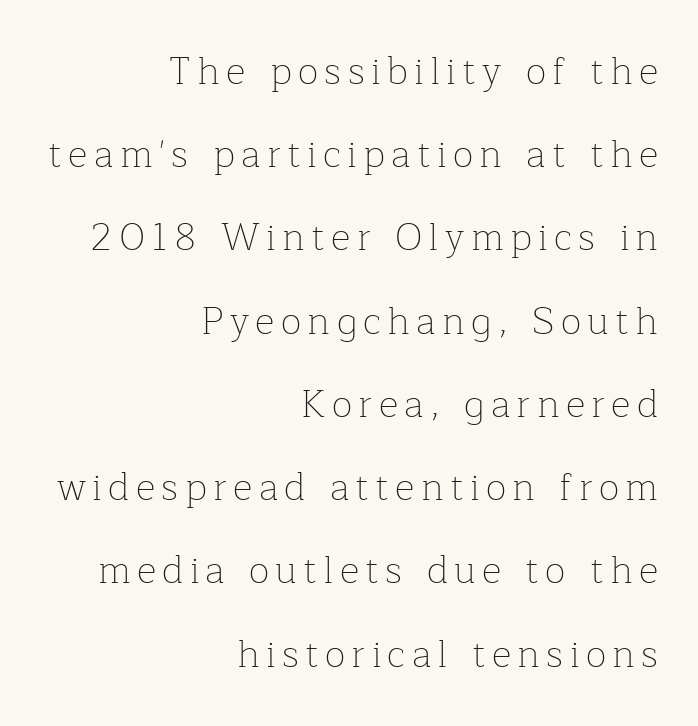
Q: Is the text bold? A: No.
Q: Is the text italic (slanted)? A: No, it is upright.
Q: Is the typeface a serif or a sans-serif typeface? A: Serif.
Q: Is the text underlined? A: No.
Q: How is the paragraph aligned? A: Right-aligned.
Q: Is the spacing between lines tight, normal or loose? A: Loose.
Q: Width (condensed, normal, or wide)? A: Normal.
Q: Stroke contrast? A: Low.
Q: x-height? A: Medium.
Q: Monospaced? A: No.
